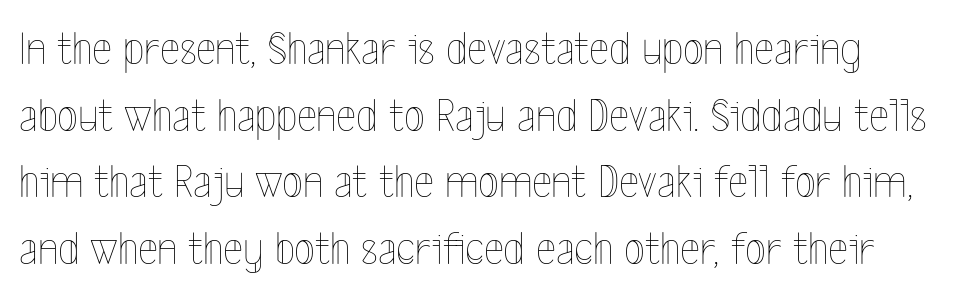
The image shows 48 px thin, condensed type, upright; set left-aligned, normal line spacing (1.39x), normal letter spacing, not underlined; a medium x-height.
